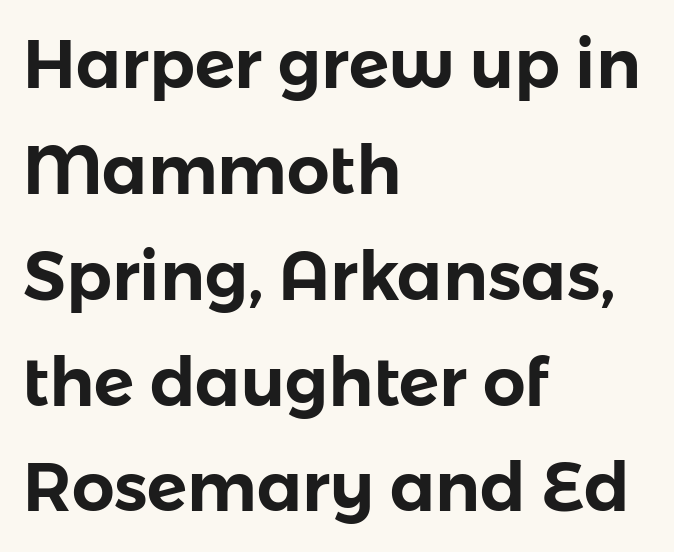
{"serif": "no", "italic": "no", "width": "normal", "stroke_contrast": "low", "x_height": "medium", "monospaced": "no", "underline": "no", "align": "left", "line_spacing": "normal", "line_spacing_ratio": 1.58, "letter_spacing": "normal", "letter_spacing_em": 0.0, "glyph_px": 67}
